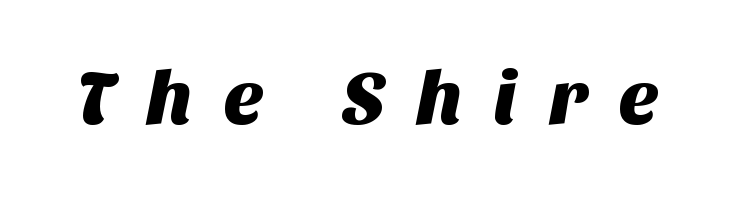
{"serif": "no", "width": "normal", "stroke_contrast": "medium", "x_height": "large", "monospaced": "no", "underline": "no", "letter_spacing": "wide", "letter_spacing_em": 0.4, "glyph_px": 76}
